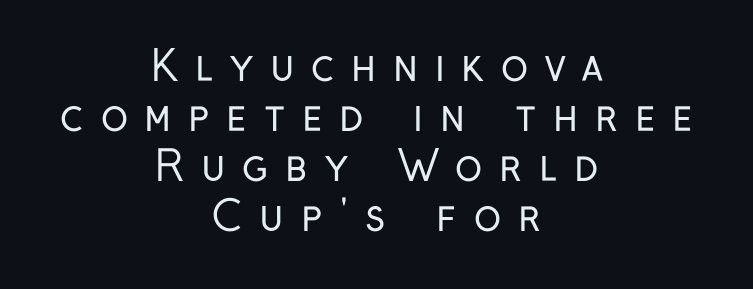
The image shows 41 px regular-weight, condensed sans-serif type, upright; set centered, line spacing 1.22x, unusually wide letter spacing (+0.41 em), not underlined; low stroke contrast and a medium x-height.
